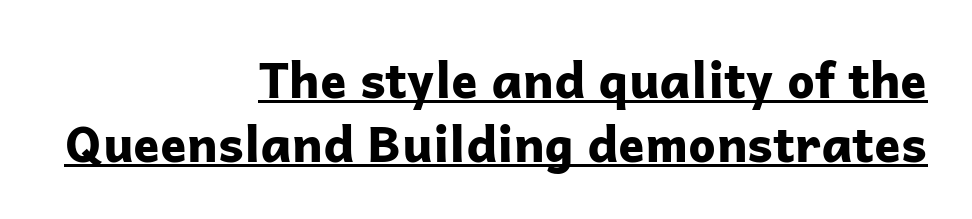
Q: Is the text bold? A: Yes.
Q: Is the text italic (slanted)? A: No, it is upright.
Q: Is the typeface a serif or a sans-serif typeface? A: Sans-serif.
Q: Is the text underlined? A: Yes.
Q: How is the paragraph aligned? A: Right-aligned.
Q: Is the spacing between letters normal or unusually wide? A: Normal.
Q: Is the spacing between lines tight, normal or loose? A: Normal.
Q: Width (condensed, normal, or wide)? A: Normal.
Q: Stroke contrast? A: Low.
Q: x-height? A: Medium.
Q: Monospaced? A: No.
